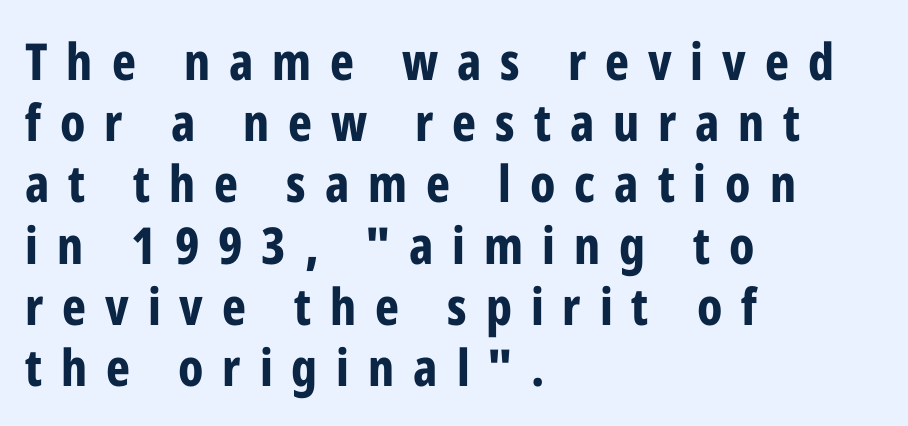
Q: Is the text bold? A: Yes.
Q: Is the text italic (slanted)? A: No, it is upright.
Q: Is the typeface a serif or a sans-serif typeface? A: Sans-serif.
Q: Is the text underlined? A: No.
Q: How is the paragraph aligned? A: Left-aligned.
Q: Is the spacing between letters normal or unusually wide? A: Unusually wide.
Q: Width (condensed, normal, or wide)? A: Condensed.
Q: Stroke contrast? A: Low.
Q: x-height? A: Medium.
Q: Monospaced? A: No.
